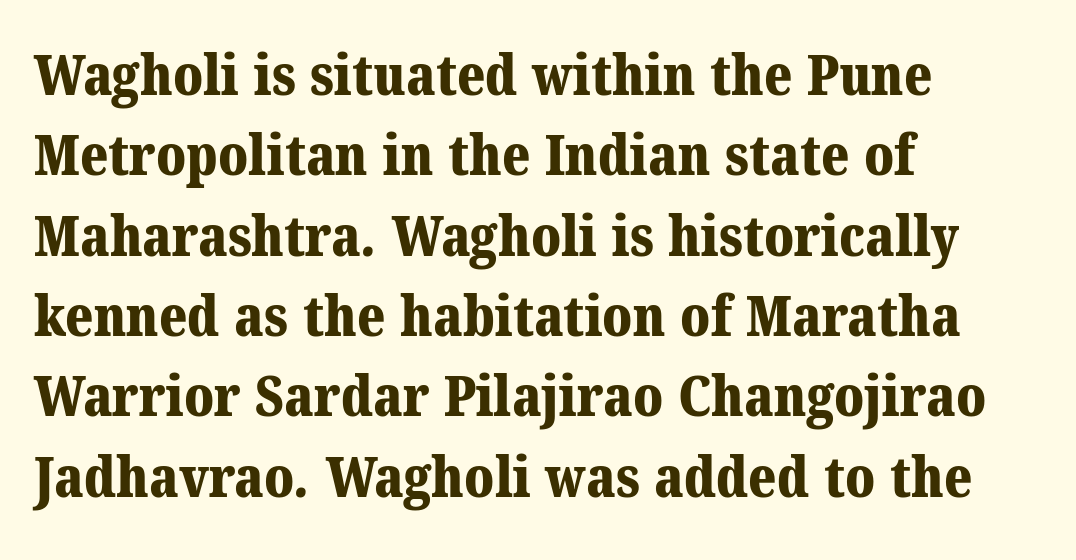
Q: Is the text bold? A: Yes.
Q: Is the typeface a serif or a sans-serif typeface? A: Serif.
Q: Is the text underlined? A: No.
Q: How is the paragraph aligned? A: Left-aligned.
Q: Is the spacing between letters normal or unusually wide? A: Normal.
Q: Is the spacing between lines tight, normal or loose? A: Normal.
Q: Width (condensed, normal, or wide)? A: Normal.
Q: Stroke contrast? A: Medium.
Q: x-height? A: Medium.
Q: Monospaced? A: No.
